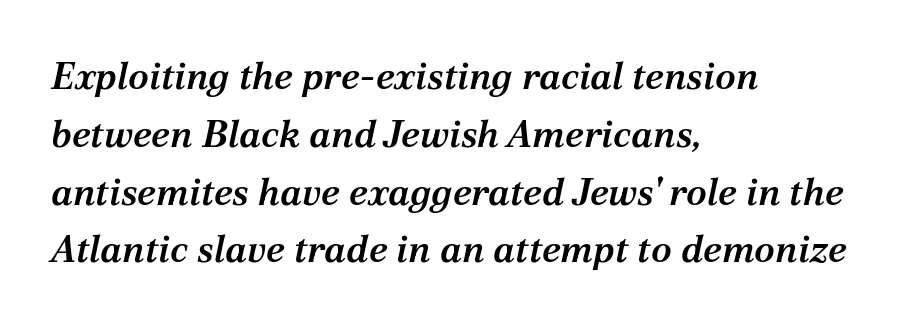
Q: Is the text bold? A: Semi-bold.
Q: Is the text italic (slanted)? A: Yes, it leans right by about 12 degrees.
Q: Is the typeface a serif or a sans-serif typeface? A: Serif.
Q: Is the text underlined? A: No.
Q: How is the paragraph aligned? A: Left-aligned.
Q: Is the spacing between letters normal or unusually wide? A: Normal.
Q: Is the spacing between lines tight, normal or loose? A: Normal.
Q: Width (condensed, normal, or wide)? A: Normal.
Q: Stroke contrast? A: Medium.
Q: x-height? A: Medium.
Q: Monospaced? A: No.
